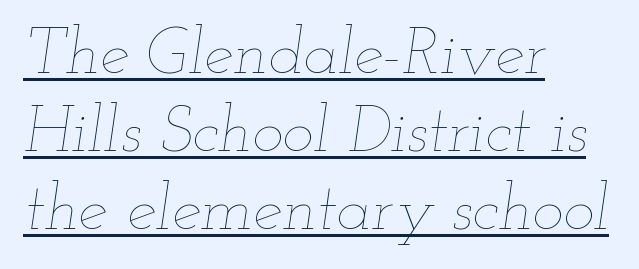
The image shows 66 px thin, wide type, italic (leaning right); set left-aligned, line spacing 1.18x, normal letter spacing, underlined; low stroke contrast and a small x-height.
